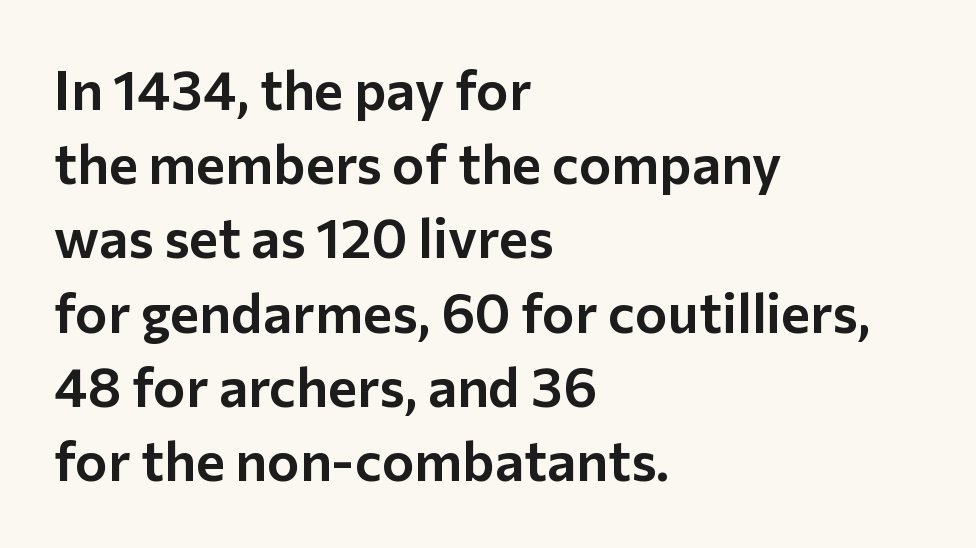
Q: Is the text italic (slanted)? A: No, it is upright.
Q: Is the typeface a serif or a sans-serif typeface? A: Sans-serif.
Q: Is the text underlined? A: No.
Q: How is the paragraph aligned? A: Left-aligned.
Q: Is the spacing between letters normal or unusually wide? A: Normal.
Q: Is the spacing between lines tight, normal or loose? A: Normal.
Q: Width (condensed, normal, or wide)? A: Normal.
Q: Stroke contrast? A: Low.
Q: x-height? A: Medium.
Q: Monospaced? A: No.
